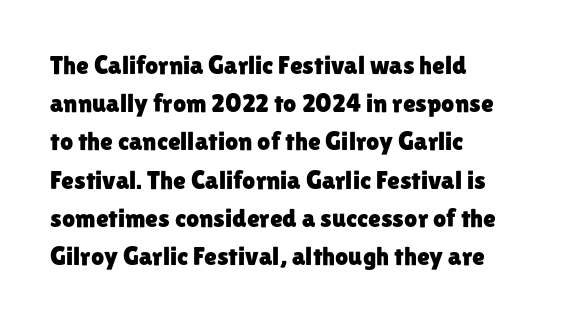
The image shows 26 px text type, upright; set left-aligned, normal line spacing (1.47x), normal letter spacing, not underlined.
